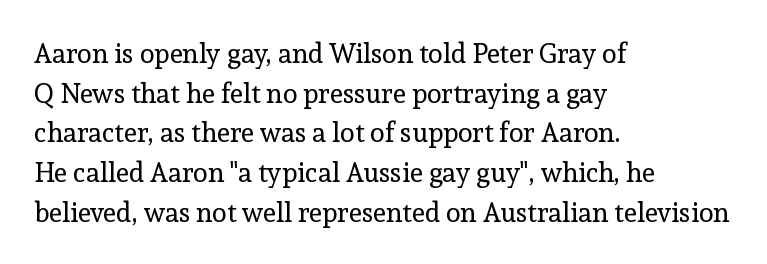
Notice how descenders clear the ascenders below comfortably — that's standard leading. Inter-character spacing is left at the font's built-in metrics. Bare-footed words on every line. The strokes are not fattened; the text isn't bold. A student would call this left alignment; a typographer would say flush left, rag right.
